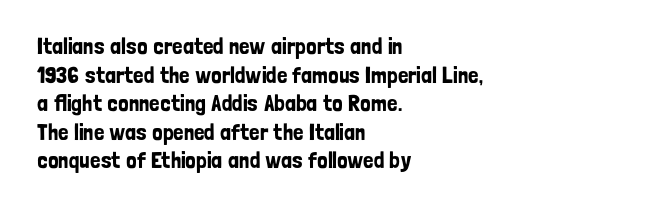
{"italic": "no", "underline": "no", "align": "left", "line_spacing_ratio": 1.24, "letter_spacing": "normal", "letter_spacing_em": 0.0, "glyph_px": 23}
